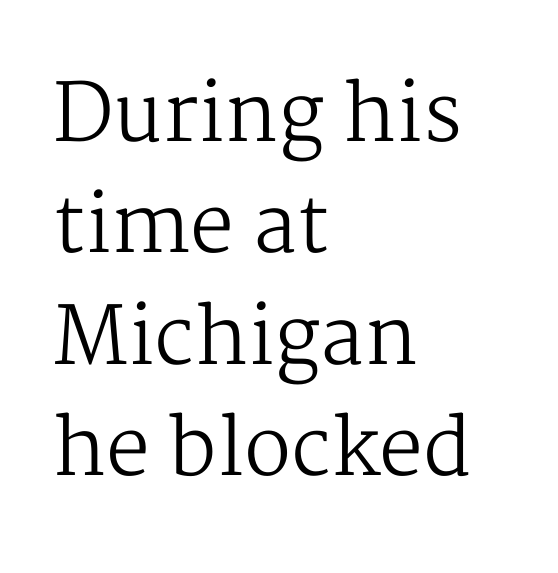
Italic? Not at all — the glyphs are vertical. The gap between lines stays unmarked. A classic flush-left, rag-right setting is used for this passage. The letters look calm and open, with moderate or lighter stems.
